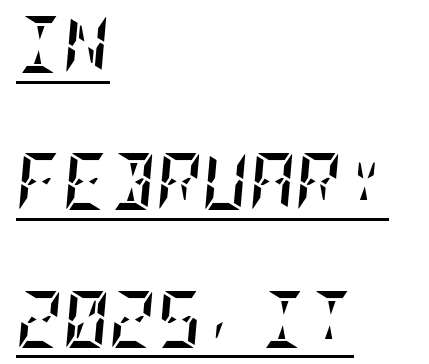
Q: Is the text bold? A: Yes.
Q: Is the text italic (slanted)? A: Yes, it leans right by about 5 degrees.
Q: Is the text underlined? A: Yes.
Q: How is the paragraph aligned? A: Left-aligned.
Q: Is the spacing between letters normal or unusually wide? A: Normal.
Q: Is the spacing between lines tight, normal or loose? A: Loose.
Q: Width (condensed, normal, or wide)? A: Condensed.
Q: Stroke contrast? A: Low.
Q: x-height? A: Large.
